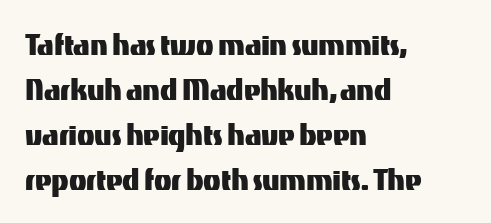
Q: Is the text italic (slanted)? A: No, it is upright.
Q: Is the typeface a serif or a sans-serif typeface? A: Sans-serif.
Q: Is the text underlined? A: No.
Q: How is the paragraph aligned? A: Left-aligned.
Q: Is the spacing between letters normal or unusually wide? A: Normal.
Q: Is the spacing between lines tight, normal or loose? A: Normal.
Q: Width (condensed, normal, or wide)? A: Normal.
Q: Stroke contrast? A: Medium.
Q: x-height? A: Medium.
Q: Monospaced? A: No.
